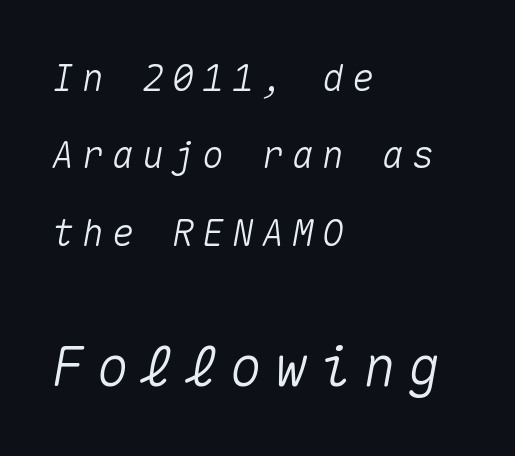
The image shows 55 px text type, italic (leaning right), monospaced; set left-aligned, loose line spacing (2.09x), unusually wide letter spacing (+0.21 em), not underlined; the second (bottom) block is 1.49x larger; medium stroke contrast and a medium x-height.
